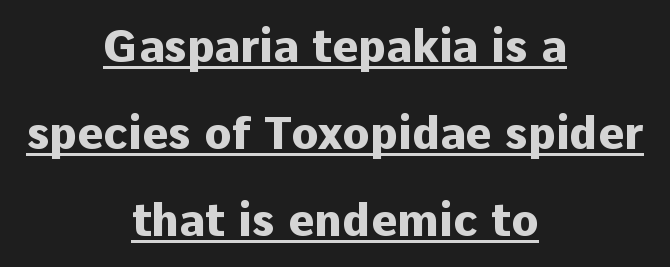
Q: Is the text bold? A: Yes.
Q: Is the text italic (slanted)? A: No, it is upright.
Q: Is the typeface a serif or a sans-serif typeface? A: Sans-serif.
Q: Is the text underlined? A: Yes.
Q: How is the paragraph aligned? A: Centered.
Q: Is the spacing between letters normal or unusually wide? A: Normal.
Q: Is the spacing between lines tight, normal or loose? A: Loose.
Q: Width (condensed, normal, or wide)? A: Normal.
Q: Stroke contrast? A: Low.
Q: x-height? A: Medium.
Q: Monospaced? A: No.
